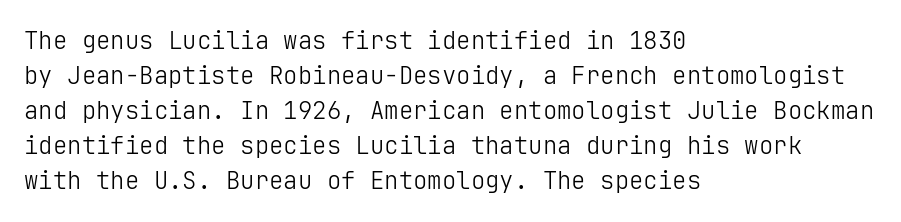
The image shows 24 px text type, upright; set left-aligned, normal line spacing (1.46x), normal letter spacing, not underlined.
